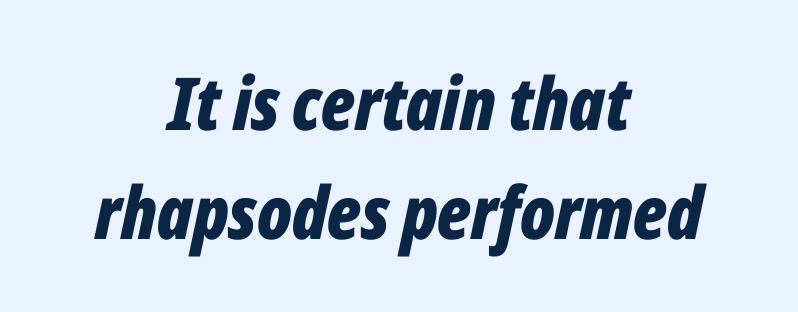
The image shows 73 px bold, condensed type, italic (leaning right); set centered, normal line spacing (1.49x), normal letter spacing, not underlined; low stroke contrast and a medium x-height.
